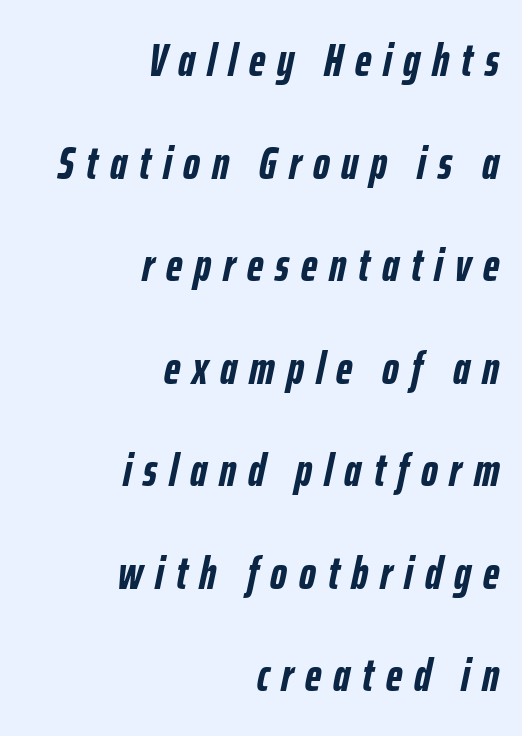
{"italic": "yes", "lean": "right", "slant_degrees": 12, "bold": "yes", "weight": "semibold", "width": "condensed", "stroke_contrast": "low", "x_height": "medium", "monospaced": "no", "underline": "no", "align": "right", "line_spacing": "loose", "line_spacing_ratio": 2.23, "letter_spacing": "wide", "letter_spacing_em": 0.26, "glyph_px": 46}
